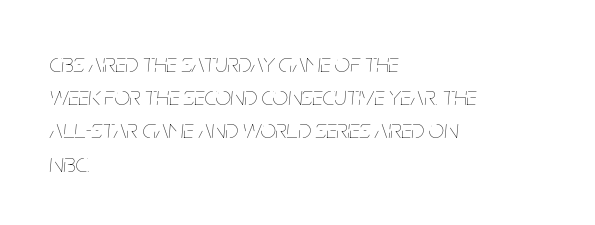
There is no visible air inserted between adjacent glyphs. One-word summary of the alignment: left. The typography opts for an oblique posture over an upright one. Stroke thickness stays within the range of a standard reading face or lighter.
